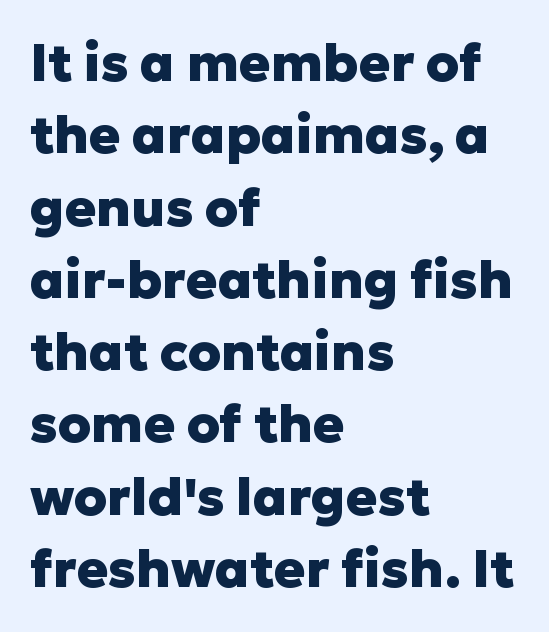
The axis of the letterforms is exactly vertical. Serifs: no, the terminals of the letterforms are clean. Proportional: the letters do not fall into vertical columns. A bare baseline throughout the passage. These lines are set flush left with a ragged right edge.
